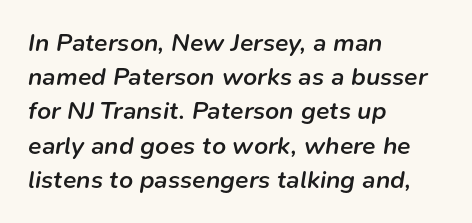
The image shows 25 px text type, italic (leaning right); set left-aligned, normal line spacing (1.37x), normal letter spacing, not underlined.
